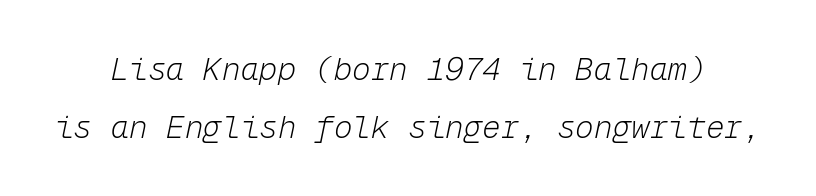
The image shows 31 px light type, italic (leaning right), monospaced; set line spacing 1.87x, normal letter spacing, not underlined; low stroke contrast and a medium x-height.
